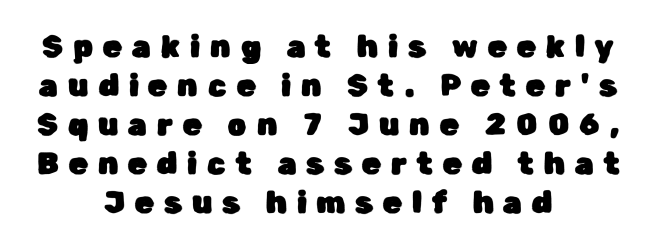
Q: Is the text italic (slanted)? A: No, it is upright.
Q: Is the typeface a serif or a sans-serif typeface? A: Sans-serif.
Q: Is the text underlined? A: No.
Q: How is the paragraph aligned? A: Centered.
Q: Is the spacing between letters normal or unusually wide? A: Unusually wide.
Q: Is the spacing between lines tight, normal or loose? A: Normal.
Q: Width (condensed, normal, or wide)? A: Normal.
Q: Stroke contrast? A: Low.
Q: x-height? A: Medium.
Q: Monospaced? A: No.
